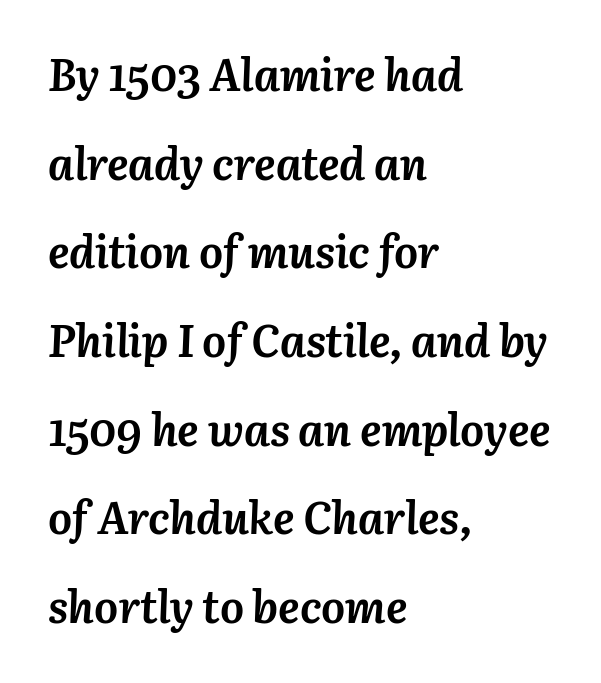
One-word summary of the alignment: left. An italicized treatment has been applied to the whole sample. Characters follow at the spacing the type designer built in. Vertical spacing — loose.
